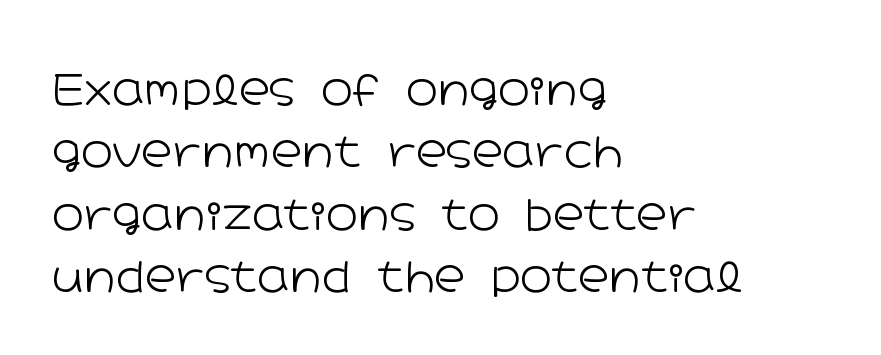
The image shows 43 px light, wide sans-serif type, upright; set left-aligned, normal line spacing (1.45x), normal letter spacing, not underlined; low stroke contrast and a medium x-height.
